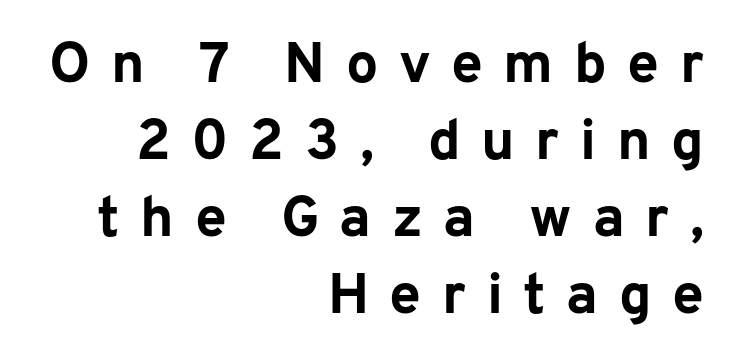
Q: Is the text bold? A: Yes.
Q: Is the text italic (slanted)? A: No, it is upright.
Q: Is the typeface a serif or a sans-serif typeface? A: Sans-serif.
Q: Is the text underlined? A: No.
Q: How is the paragraph aligned? A: Right-aligned.
Q: Is the spacing between letters normal or unusually wide? A: Unusually wide.
Q: Is the spacing between lines tight, normal or loose? A: Normal.
Q: Width (condensed, normal, or wide)? A: Normal.
Q: Stroke contrast? A: Low.
Q: x-height? A: Medium.
Q: Monospaced? A: No.
